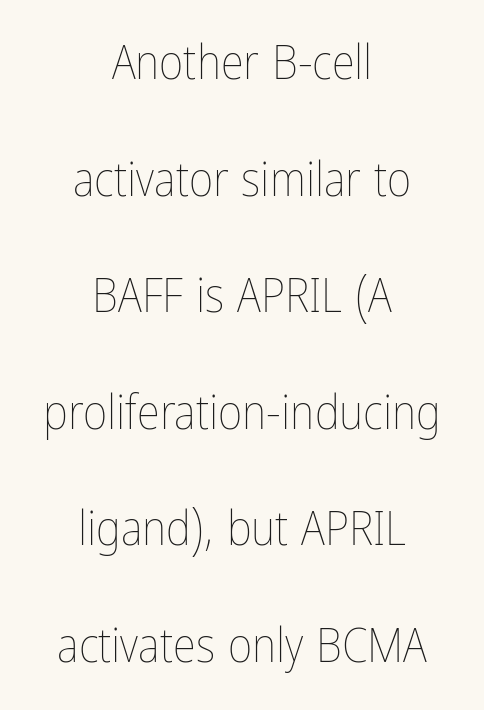
{"italic": "no", "bold": "no", "weight": "thin", "width": "condensed", "stroke_contrast": "low", "x_height": "medium", "monospaced": "no", "underline": "no", "align": "center", "line_spacing": "loose", "line_spacing_ratio": 2.48, "letter_spacing": "normal", "letter_spacing_em": 0.0, "glyph_px": 47}
